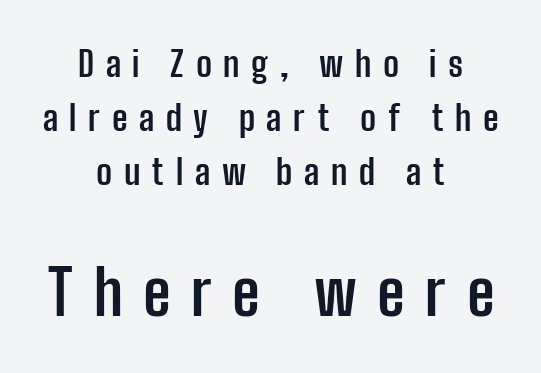
The image shows 62 px semibold, condensed sans-serif type, upright; set centered, normal line spacing (1.55x), unusually wide letter spacing (+0.33 em), not underlined; the second (bottom) block is 1.77x larger; low stroke contrast and a medium x-height.
